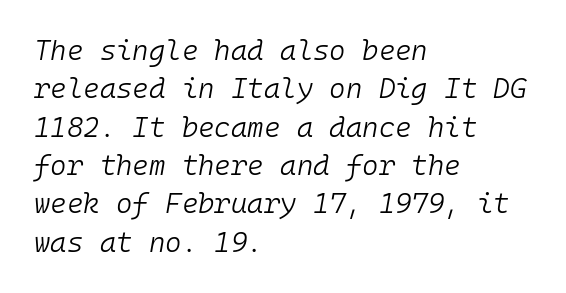
This sample has the even, mechanical cadence of fixed-width lettering. No heavy texture on the line: the type isn't bold. Is the letter spacing exaggerated? No — it looks like the ordinary default. A typesetter would mark this as italic. Horizontally, the lines are justified to the leading edge only.
